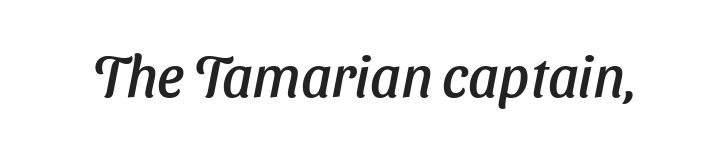
The image shows 58 px text type, italic (leaning right); set normal letter spacing, not underlined; low stroke contrast and a medium x-height.
